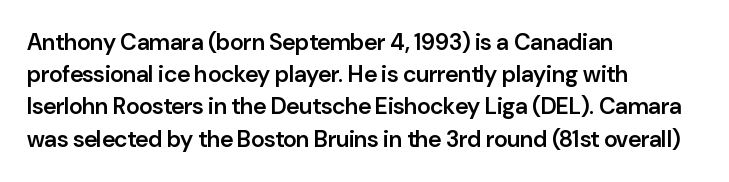
Q: Is the text bold? A: Semi-bold.
Q: Is the text italic (slanted)? A: No, it is upright.
Q: Is the text underlined? A: No.
Q: How is the paragraph aligned? A: Left-aligned.
Q: Is the spacing between letters normal or unusually wide? A: Normal.
Q: Is the spacing between lines tight, normal or loose? A: Normal.
